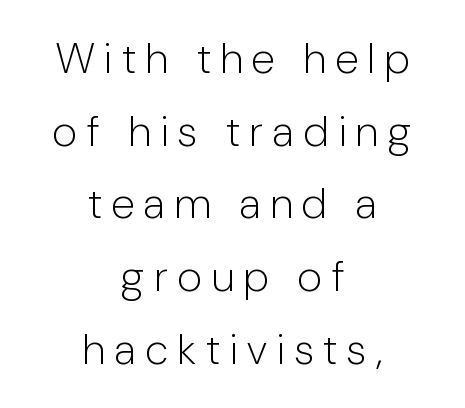
The image shows 43 px light, condensed sans-serif type, upright; set centered, normal line spacing (1.69x), unusually wide letter spacing (+0.24 em), not underlined; low stroke contrast and a medium x-height.
